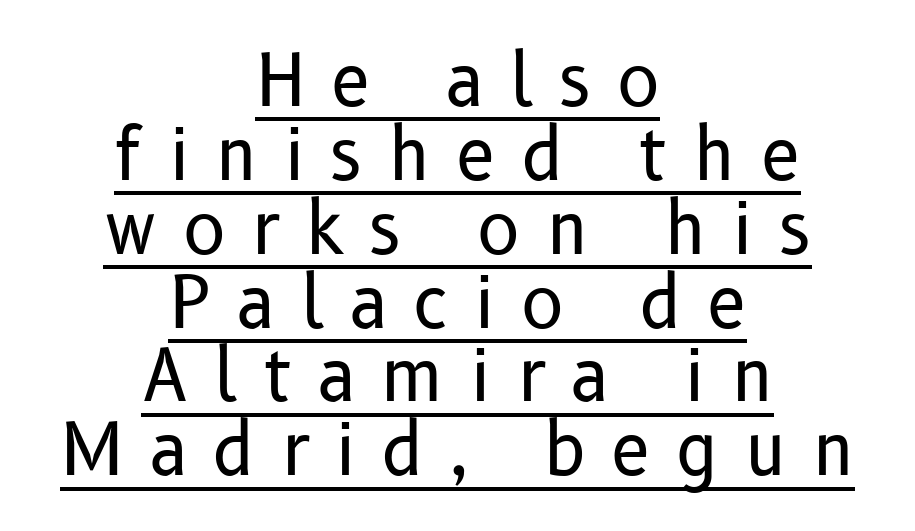
The face used here is proportionally spaced, like ordinary book or web type. The designer went with a sans here, leaving each stem footless. Italic? Not at all — the glyphs are vertical. This rendering features underlined lettering. Every row of glyphs is offset so its center matches the block's center. Words appear elongated and porous because spacing is wide.
